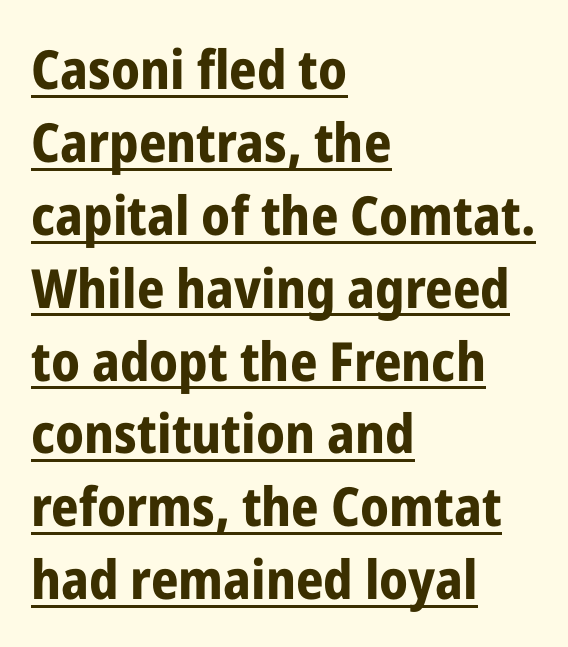
{"serif": "no", "italic": "no", "bold": "yes", "weight": "bold", "width": "condensed", "stroke_contrast": "low", "x_height": "medium", "monospaced": "no", "underline": "yes", "align": "left", "line_spacing": "normal", "line_spacing_ratio": 1.35, "letter_spacing": "normal", "letter_spacing_em": 0.0, "glyph_px": 54}
